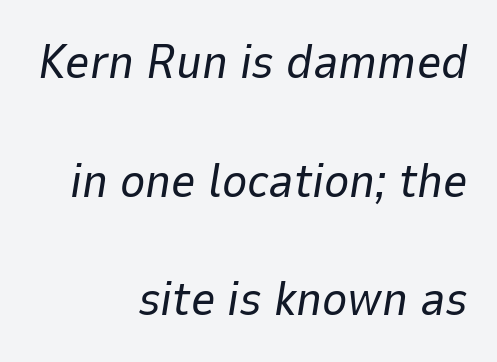
Q: Is the text bold? A: No.
Q: Is the text italic (slanted)? A: Yes, it leans right by about 9 degrees.
Q: Is the text underlined? A: No.
Q: How is the paragraph aligned? A: Right-aligned.
Q: Is the spacing between letters normal or unusually wide? A: Normal.
Q: Is the spacing between lines tight, normal or loose? A: Loose.
Q: Width (condensed, normal, or wide)? A: Normal.
Q: Stroke contrast? A: Low.
Q: x-height? A: Medium.
Q: Monospaced? A: No.
